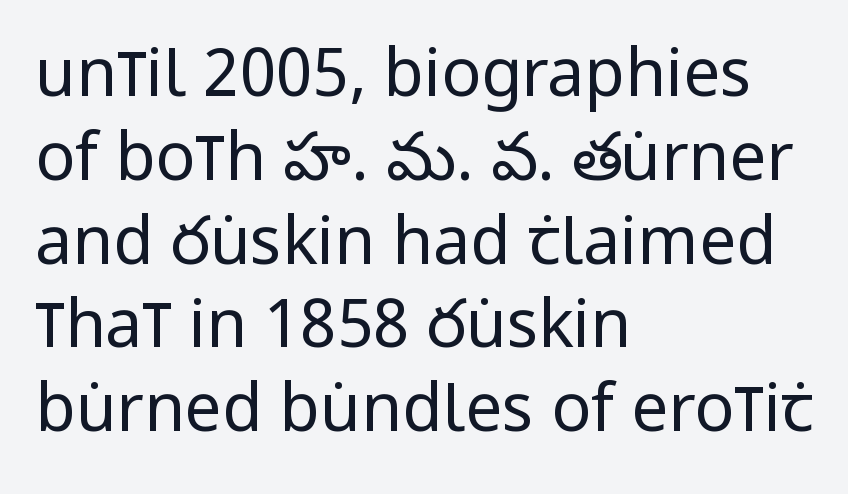
The image shows 66 px regular-weight, condensed sans-serif type, upright; set left-aligned, normal line spacing (1.27x), normal letter spacing, not underlined; low stroke contrast and a large x-height.
